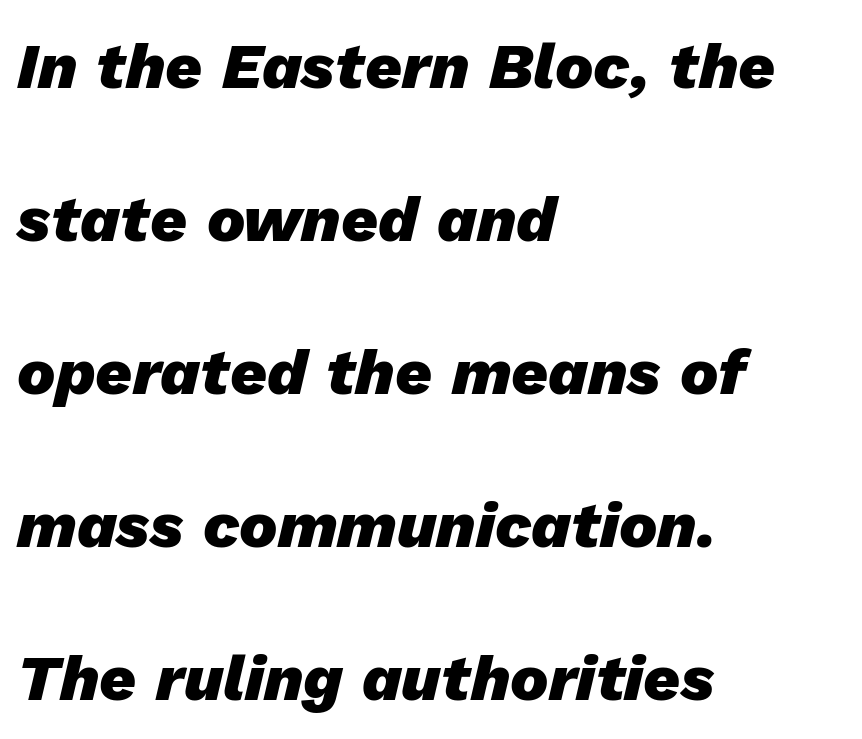
Q: Is the text bold? A: Yes.
Q: Is the text italic (slanted)? A: Yes, it leans right by about 13 degrees.
Q: Is the text underlined? A: No.
Q: How is the paragraph aligned? A: Left-aligned.
Q: Is the spacing between letters normal or unusually wide? A: Normal.
Q: Is the spacing between lines tight, normal or loose? A: Loose.
Q: Width (condensed, normal, or wide)? A: Normal.
Q: Stroke contrast? A: Low.
Q: x-height? A: Medium.
Q: Monospaced? A: No.
